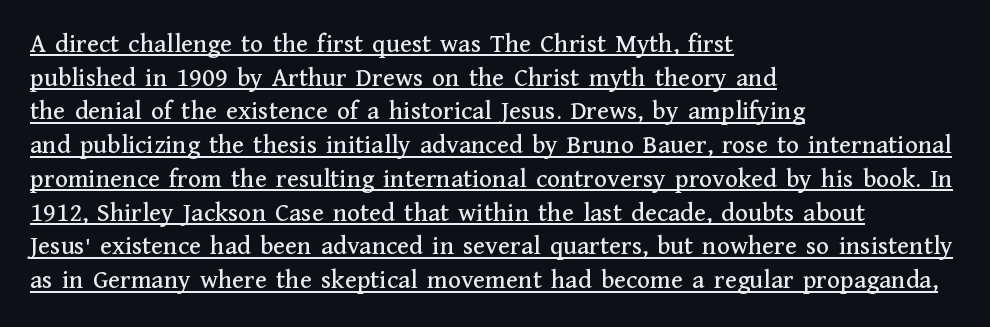
The image shows 27 px text type, upright; set left-aligned, normal line spacing (1.25x), normal letter spacing, underlined.
